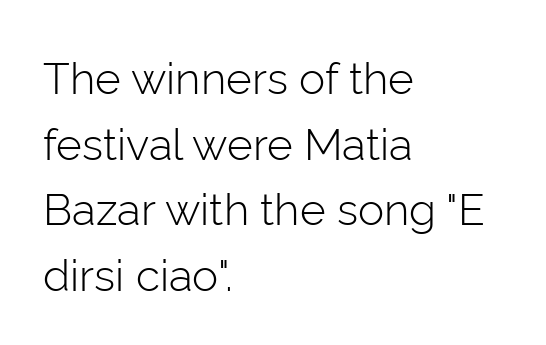
Q: Is the text bold? A: No.
Q: Is the text italic (slanted)? A: No, it is upright.
Q: Is the typeface a serif or a sans-serif typeface? A: Sans-serif.
Q: Is the text underlined? A: No.
Q: How is the paragraph aligned? A: Left-aligned.
Q: Is the spacing between letters normal or unusually wide? A: Normal.
Q: Is the spacing between lines tight, normal or loose? A: Normal.
Q: Width (condensed, normal, or wide)? A: Normal.
Q: Stroke contrast? A: Low.
Q: x-height? A: Medium.
Q: Monospaced? A: No.
